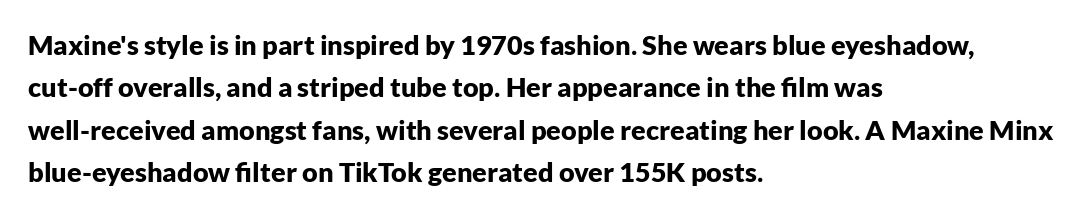
Q: Is the text bold? A: Yes.
Q: Is the text italic (slanted)? A: No, it is upright.
Q: Is the text underlined? A: No.
Q: How is the paragraph aligned? A: Left-aligned.
Q: Is the spacing between letters normal or unusually wide? A: Normal.
Q: Is the spacing between lines tight, normal or loose? A: Normal.
